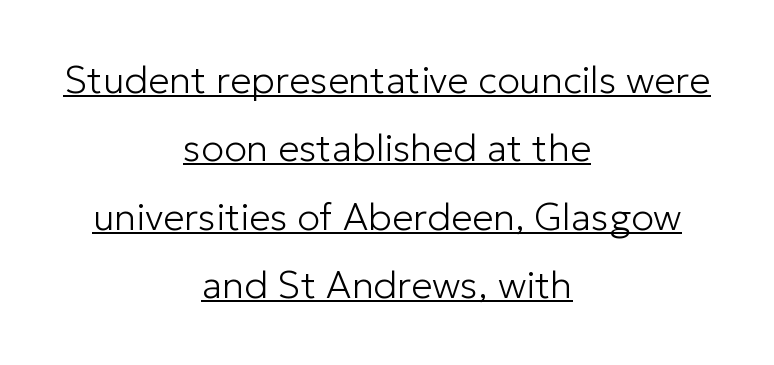
A typographer would call this underscored text. Default kerning and tracking; the words read as compact shapes. Examine the stroke ends and you'll find no serifs. The passage shown is typed in a proportional face where columns would drift. Stroke thickness stays within the range of a standard reading face or lighter.
